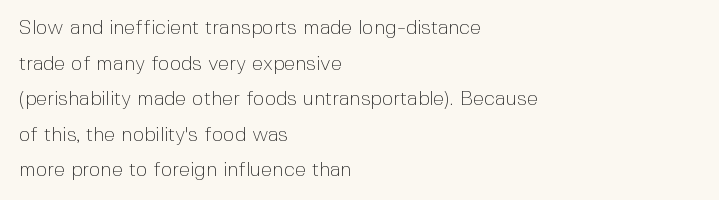
Q: Is the text bold? A: No.
Q: Is the text italic (slanted)? A: No, it is upright.
Q: Is the text underlined? A: No.
Q: How is the paragraph aligned? A: Left-aligned.
Q: Is the spacing between letters normal or unusually wide? A: Normal.
